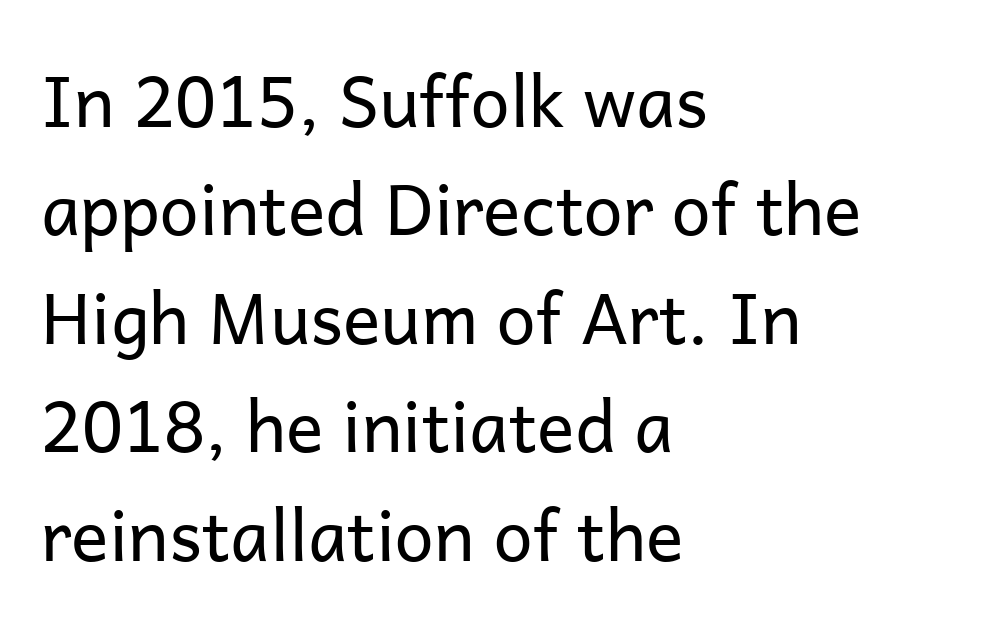
The image shows 70 px regular-weight sans-serif type, upright; set left-aligned, normal line spacing (1.55x), normal letter spacing, not underlined; low stroke contrast and a medium x-height.
